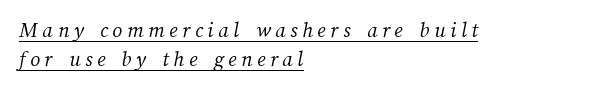
{"bold": "no", "underline": "yes", "align": "left", "line_spacing": "normal", "line_spacing_ratio": 1.32, "letter_spacing": "wide", "letter_spacing_em": 0.21, "glyph_px": 22}
